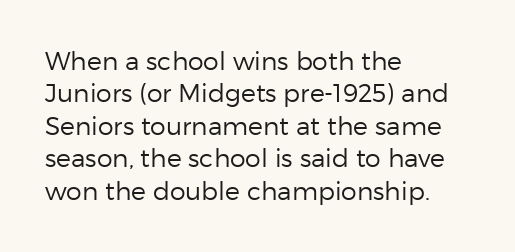
The image shows 25 px text type, upright; set left-aligned, normal line spacing (1.3x), normal letter spacing, not underlined.
